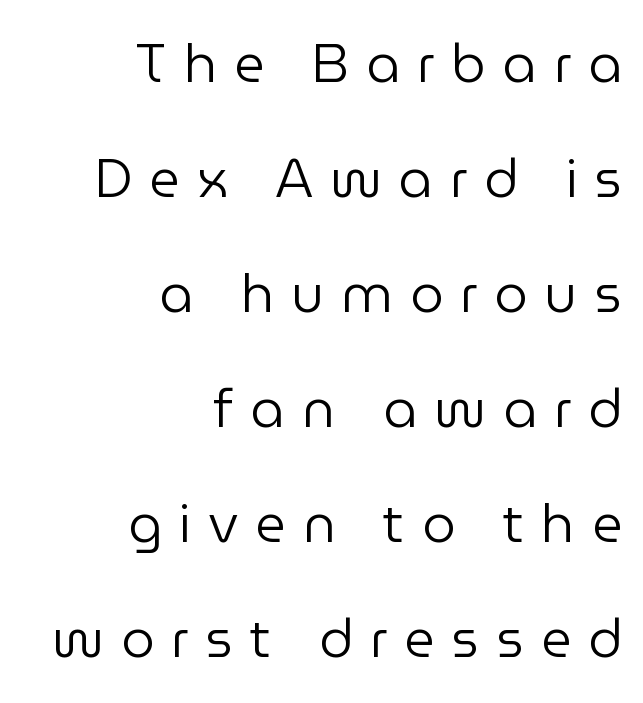
{"serif": "no", "italic": "no", "bold": "no", "weight": "regular", "width": "normal", "stroke_contrast": "low", "x_height": "medium", "monospaced": "no", "underline": "no", "align": "right", "line_spacing": "loose", "line_spacing_ratio": 2.17, "letter_spacing": "wide", "letter_spacing_em": 0.32, "glyph_px": 53}
